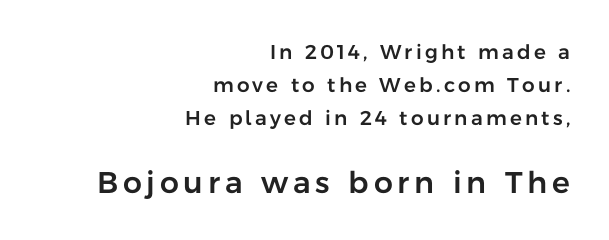
The image shows 30 px sans-serif type, upright; set right-aligned, normal line spacing (1.66x), not underlined; the second (bottom) block is 1.5x larger; low stroke contrast and a medium x-height.
